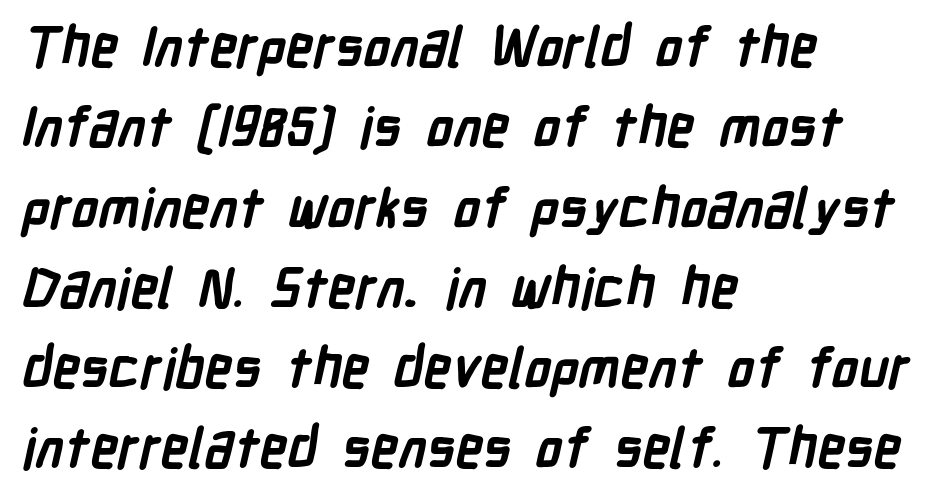
The setting favours the left margin, as ordinary paragraphs usually do. Glyph-to-glyph distance matches everyday printed text. Note the varied advance widths — an 'i' is clearly narrower than an 'm'. Summary of vertical rhythm: regular, with standard interline spacing. Are there feet on the stems? There aren't — it's a sans.
